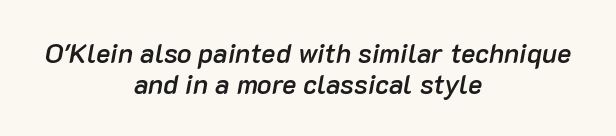
The image shows 27 px text type, italic (leaning right); set centered, line spacing 1.16x, normal letter spacing, not underlined.
